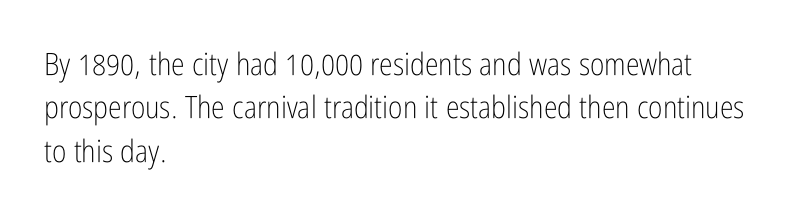
The image shows 31 px light, condensed sans-serif type, upright; set left-aligned, normal line spacing (1.4x), normal letter spacing, not underlined; low stroke contrast and a medium x-height.
